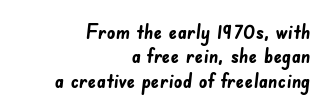
The specimen omits any rule beneath the text block's lines. Line endings align vertically; line beginnings do not. The letters sit at their default tracking, neither squeezed nor spread. Is the type bold? Yes — the strokes are clearly thick and heavy.
